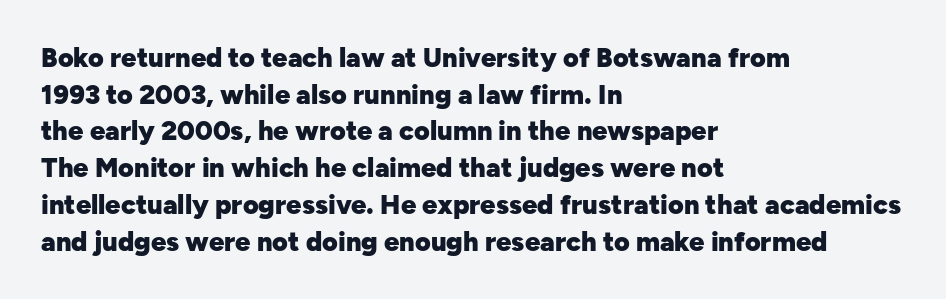
The image shows 27 px bold type, upright; set left-aligned, normal line spacing (1.36x), normal letter spacing, not underlined.
